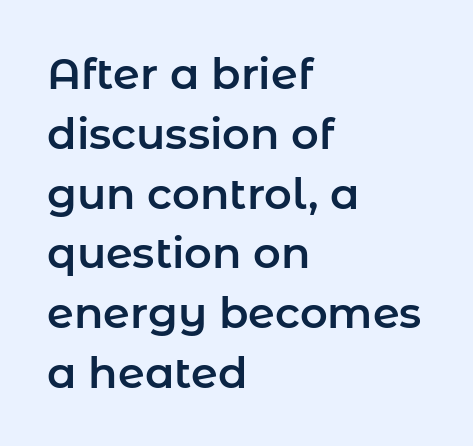
Q: Is the text italic (slanted)? A: No, it is upright.
Q: Is the typeface a serif or a sans-serif typeface? A: Sans-serif.
Q: Is the text underlined? A: No.
Q: How is the paragraph aligned? A: Left-aligned.
Q: Is the spacing between letters normal or unusually wide? A: Normal.
Q: Is the spacing between lines tight, normal or loose? A: Normal.
Q: Width (condensed, normal, or wide)? A: Normal.
Q: Stroke contrast? A: Low.
Q: x-height? A: Medium.
Q: Monospaced? A: No.
